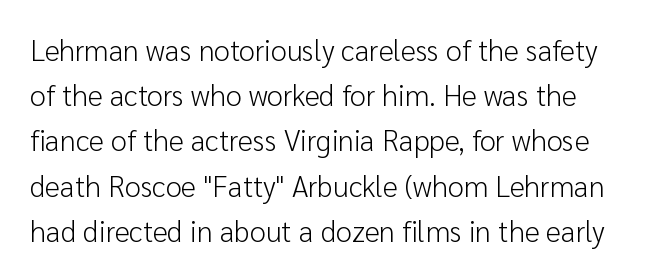
{"serif": "no", "italic": "no", "bold": "no", "weight": "light", "width": "normal", "stroke_contrast": "low", "x_height": "medium", "monospaced": "no", "underline": "no", "line_spacing": "normal", "line_spacing_ratio": 1.56, "letter_spacing": "normal", "letter_spacing_em": 0.0, "glyph_px": 29}
